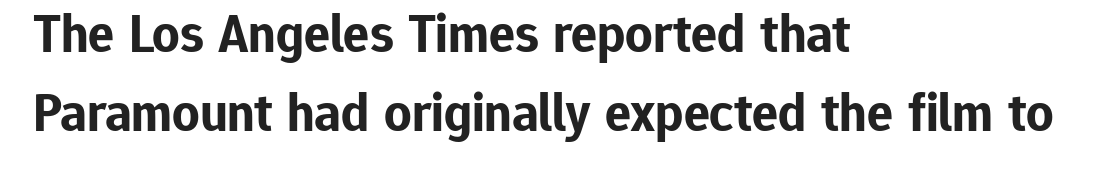
{"serif": "no", "italic": "no", "bold": "yes", "weight": "bold", "width": "normal", "stroke_contrast": "low", "x_height": "medium", "monospaced": "no", "underline": "no", "align": "left", "line_spacing": "normal", "line_spacing_ratio": 1.47, "letter_spacing": "normal", "letter_spacing_em": 0.0, "glyph_px": 54}
